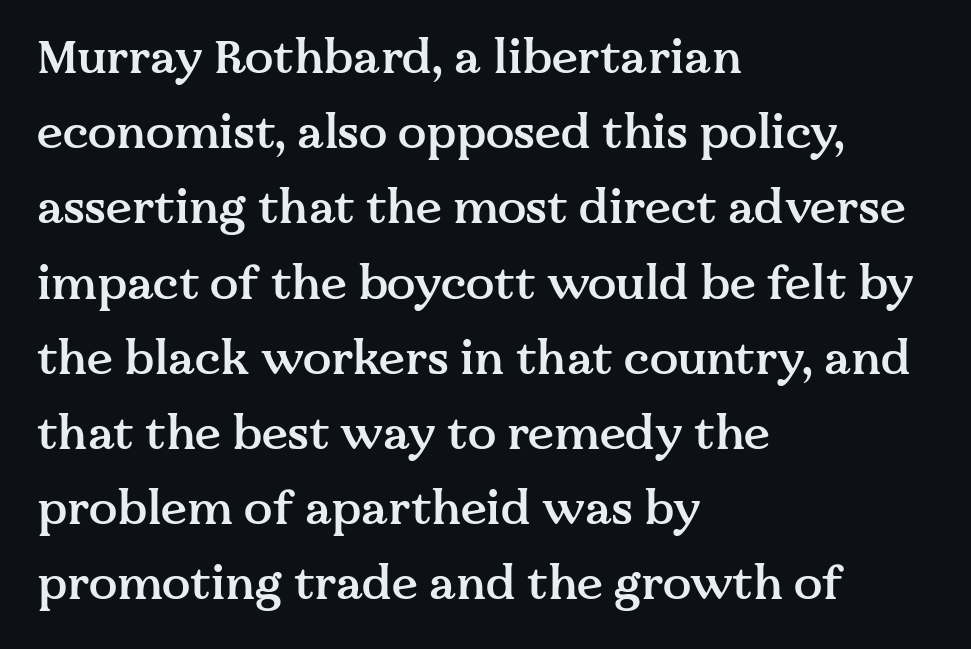
{"serif": "yes", "italic": "no", "bold": "semi", "weight": "semibold", "width": "normal", "stroke_contrast": "medium", "x_height": "medium", "monospaced": "no", "underline": "no", "align": "left", "line_spacing": "normal", "line_spacing_ratio": 1.6, "letter_spacing": "normal", "letter_spacing_em": 0.0, "glyph_px": 47}
